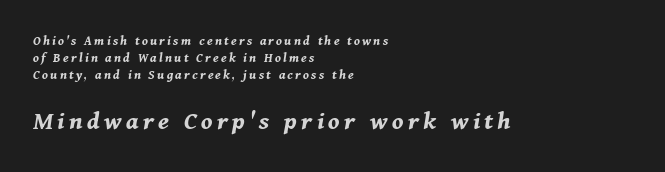
Q: Is the text bold? A: Yes.
Q: Is the text italic (slanted)? A: Yes, it leans right by about 11 degrees.
Q: Is the text underlined? A: No.
Q: How is the paragraph aligned? A: Left-aligned.
Q: Which block of text is set in a larger size, the first (top) or the second (bottom)? A: The second (bottom) one.
